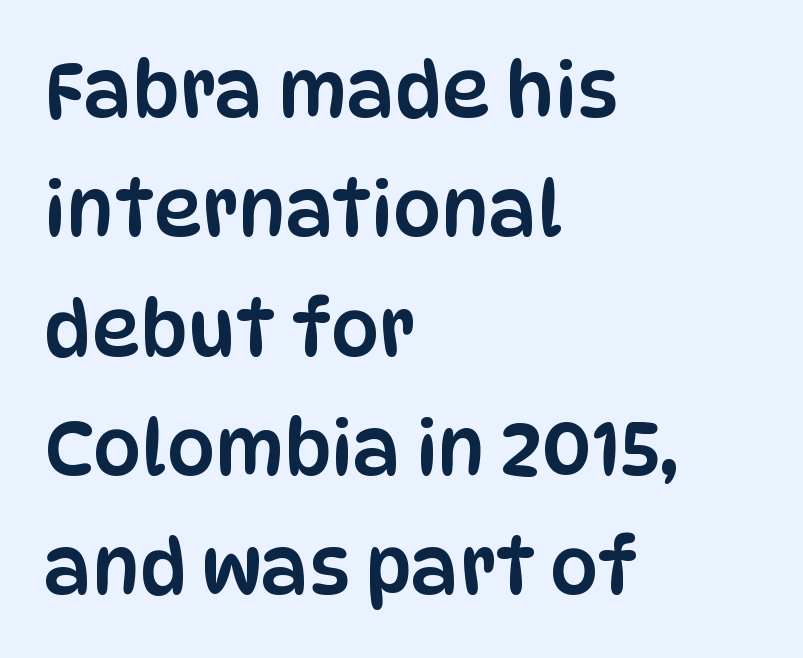
Q: Is the text italic (slanted)? A: No, it is upright.
Q: Is the typeface a serif or a sans-serif typeface? A: Sans-serif.
Q: Is the text underlined? A: No.
Q: How is the paragraph aligned? A: Left-aligned.
Q: Is the spacing between letters normal or unusually wide? A: Normal.
Q: Is the spacing between lines tight, normal or loose? A: Normal.
Q: Width (condensed, normal, or wide)? A: Condensed.
Q: Stroke contrast? A: Low.
Q: x-height? A: Large.
Q: Monospaced? A: No.
